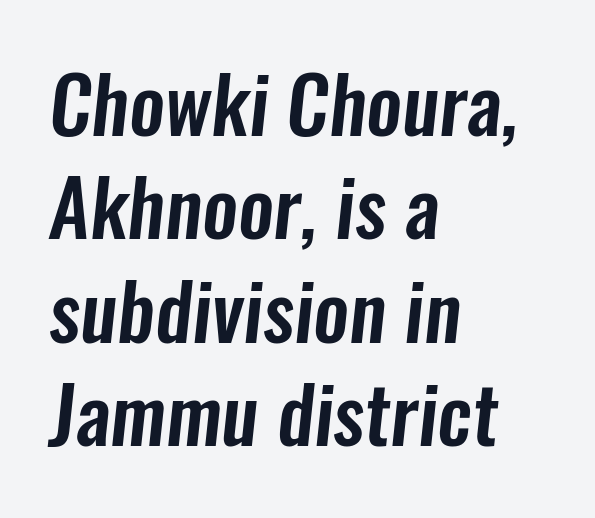
{"serif": "no", "width": "condensed", "stroke_contrast": "low", "x_height": "medium", "monospaced": "no", "underline": "no", "align": "left", "line_spacing": "normal", "line_spacing_ratio": 1.31, "letter_spacing": "normal", "letter_spacing_em": 0.0, "glyph_px": 79}
